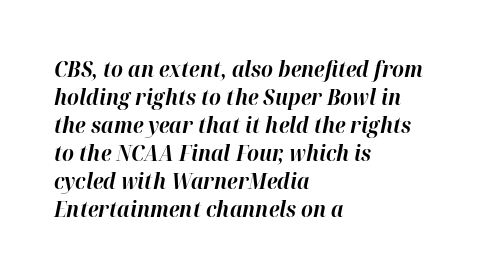
{"italic": "yes", "lean": "right", "slant_degrees": 12, "bold": "yes", "underline": "no", "align": "left", "line_spacing": "normal", "line_spacing_ratio": 1.33, "letter_spacing": "normal", "letter_spacing_em": 0.0, "glyph_px": 21}
